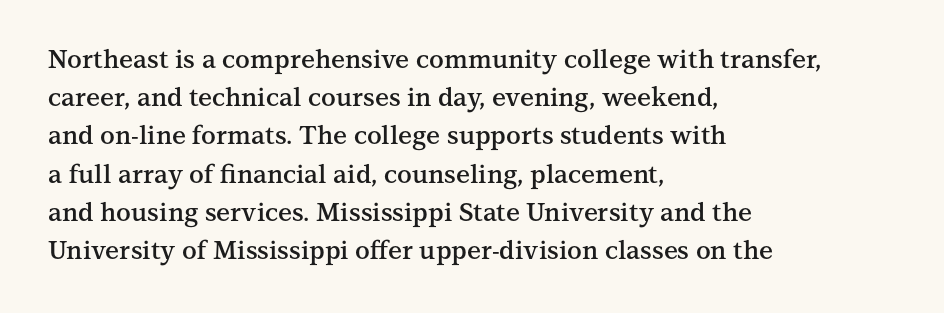
The image shows 25 px text type, upright; set left-aligned, normal line spacing (1.53x), normal letter spacing, not underlined.
